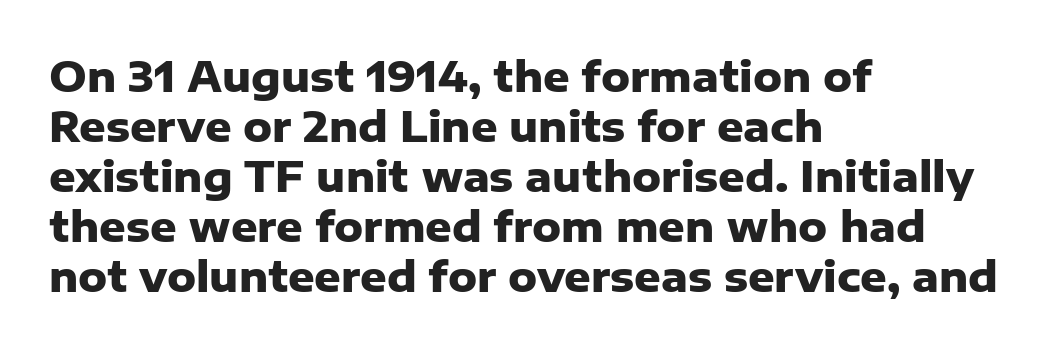
Q: Is the text bold? A: Yes.
Q: Is the text italic (slanted)? A: No, it is upright.
Q: Is the typeface a serif or a sans-serif typeface? A: Sans-serif.
Q: Is the text underlined? A: No.
Q: How is the paragraph aligned? A: Left-aligned.
Q: Is the spacing between letters normal or unusually wide? A: Normal.
Q: Width (condensed, normal, or wide)? A: Normal.
Q: Stroke contrast? A: Low.
Q: x-height? A: Medium.
Q: Monospaced? A: No.
